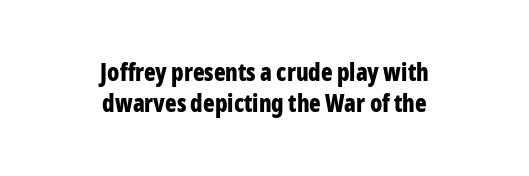
Q: Is the text bold? A: Yes.
Q: Is the text italic (slanted)? A: No, it is upright.
Q: Is the text underlined? A: No.
Q: How is the paragraph aligned? A: Centered.
Q: Is the spacing between letters normal or unusually wide? A: Normal.
Q: Is the spacing between lines tight, normal or loose? A: Normal.
